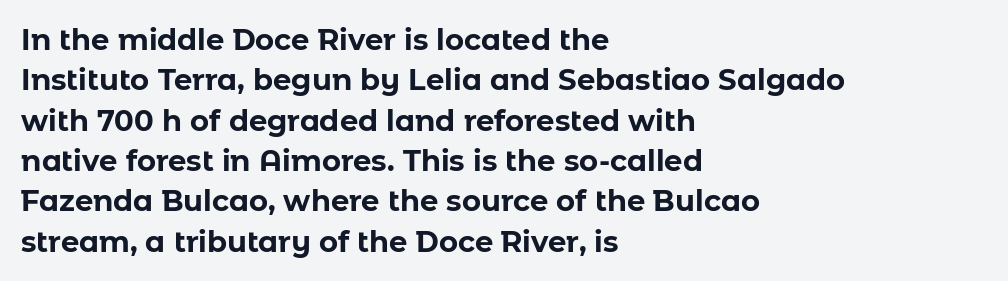
The image shows 29 px bold sans-serif type, upright; set left-aligned, normal line spacing (1.39x), normal letter spacing, not underlined; low stroke contrast and a medium x-height.
